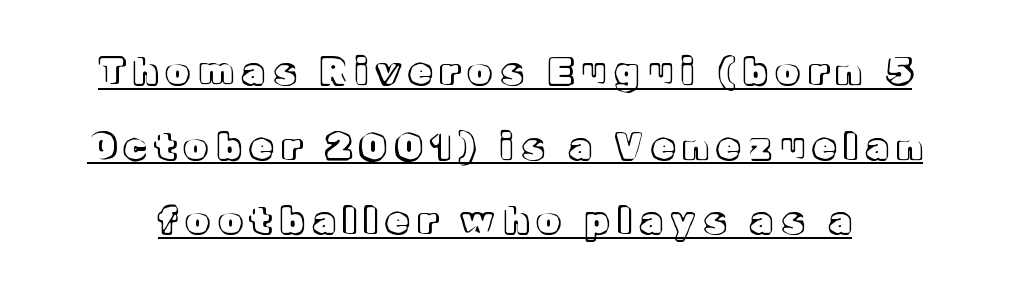
{"italic": "no", "width": "normal", "x_height": "medium", "monospaced": "no", "underline": "yes", "line_spacing": "loose", "line_spacing_ratio": 2.07, "letter_spacing": "wide", "letter_spacing_em": 0.26, "glyph_px": 36}
